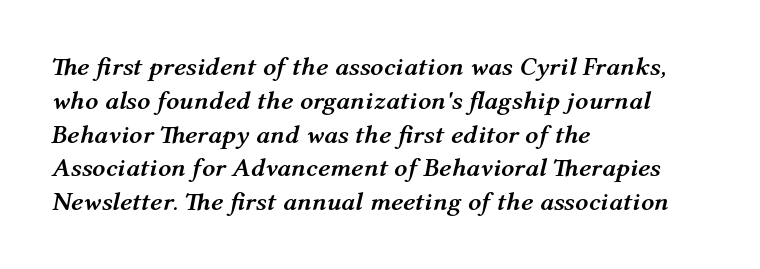
The image shows 26 px bold type, italic (leaning right); set left-aligned, normal line spacing (1.3x), normal letter spacing, not underlined.
